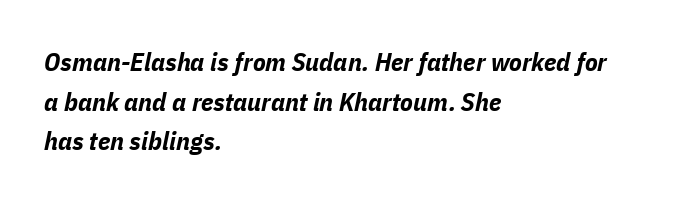
The image shows 26 px bold type, italic (leaning right); set left-aligned, normal line spacing (1.52x), normal letter spacing, not underlined.
